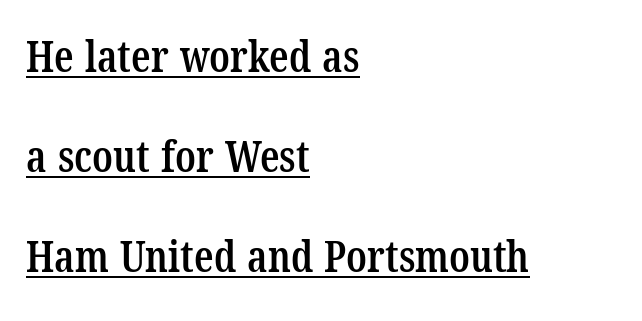
Reading down the block, your eye returns to a fixed left position each line. Regarding serifs, this sample has them. Set as a demibold, roughly 600 on the weight scale. How are the letters spaced? Ordinarily, with no added tracking. Do the characters align in a grid? No, the font is proportional.
